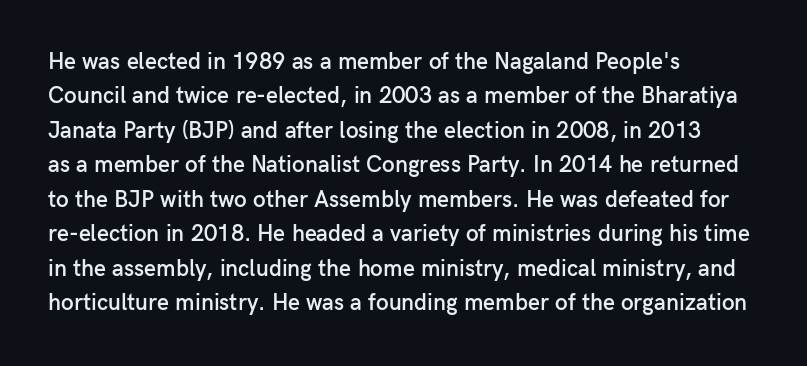
The sample has been set in demibold, a notch under bold. Students, observe: this is what conventionally led text looks like. All the whitespace from short lines collects on the right. Descenders are the only things crossing below the line.
